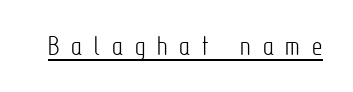
Q: Is the text bold? A: No.
Q: Is the text italic (slanted)? A: No, it is upright.
Q: Is the typeface a serif or a sans-serif typeface? A: Sans-serif.
Q: Is the text underlined? A: Yes.
Q: Is the spacing between letters normal or unusually wide? A: Unusually wide.
Q: Width (condensed, normal, or wide)? A: Condensed.
Q: Stroke contrast? A: Low.
Q: x-height? A: Medium.
Q: Monospaced? A: No.
